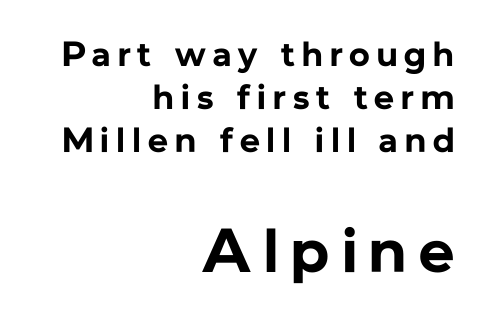
{"serif": "no", "italic": "no", "bold": "yes", "weight": "bold", "width": "normal", "stroke_contrast": "low", "x_height": "medium", "monospaced": "no", "underline": "no", "align": "right", "line_spacing_ratio": 1.23, "letter_spacing": "wide", "letter_spacing_em": 0.2, "larger_block": "second", "size_ratio": 1.77, "glyph_px": 62}
